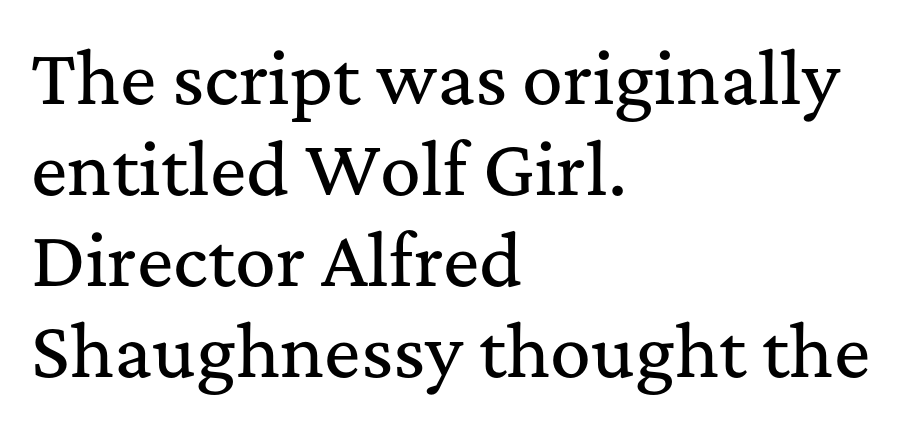
{"serif": "yes", "italic": "no", "width": "normal", "stroke_contrast": "medium", "x_height": "medium", "monospaced": "no", "underline": "no", "align": "left", "line_spacing": "normal", "line_spacing_ratio": 1.34, "letter_spacing": "normal", "letter_spacing_em": 0.0, "glyph_px": 68}
